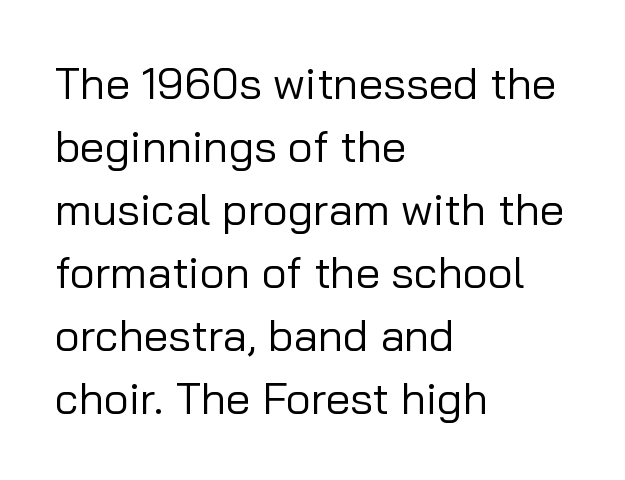
{"serif": "no", "italic": "no", "bold": "no", "weight": "regular", "width": "normal", "stroke_contrast": "low", "x_height": "medium", "monospaced": "no", "underline": "no", "align": "left", "line_spacing": "normal", "line_spacing_ratio": 1.43, "letter_spacing": "normal", "letter_spacing_em": 0.0, "glyph_px": 44}
